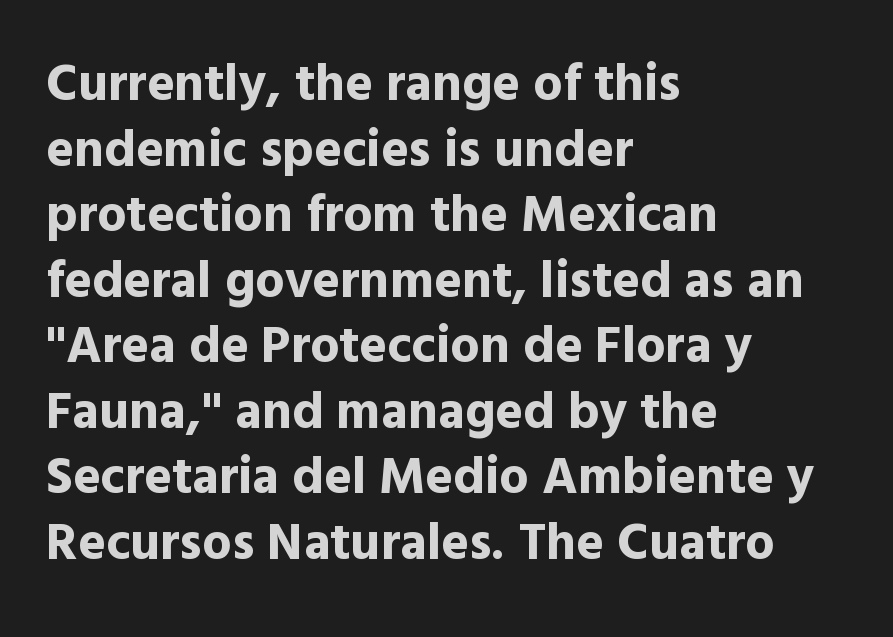
A typesetter would call this proportional, since set widths differ per character. The letters stand straight up with perfectly vertical stems. Type without underlining. Nothing sits at the stroke ends, so this counts as sans-serif.
